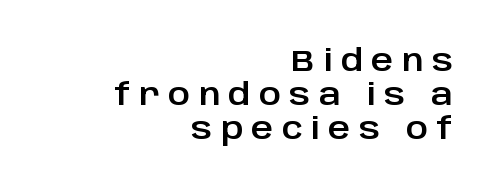
Q: Is the text italic (slanted)? A: No, it is upright.
Q: Is the typeface a serif or a sans-serif typeface? A: Sans-serif.
Q: Is the text underlined? A: No.
Q: How is the paragraph aligned? A: Right-aligned.
Q: Is the spacing between letters normal or unusually wide? A: Unusually wide.
Q: Is the spacing between lines tight, normal or loose? A: Tight.
Q: Width (condensed, normal, or wide)? A: Normal.
Q: Stroke contrast? A: Low.
Q: x-height? A: Large.
Q: Monospaced? A: No.
